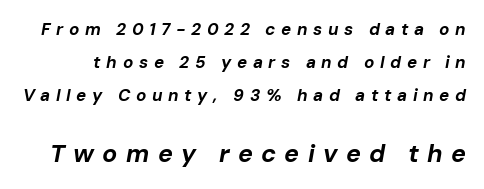
Heavy, bold letterforms. Style check: oblique. Baseline-to-baseline distance is far greater than the letter height. The second block has been scaled up relative to the first. There is plenty of visible air inserted between adjacent glyphs.
